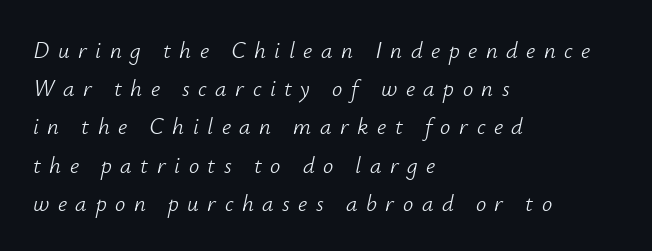
Q: Is the text bold? A: No.
Q: Is the text italic (slanted)? A: Yes, it leans right by about 12 degrees.
Q: Is the text underlined? A: No.
Q: How is the paragraph aligned? A: Left-aligned.
Q: Is the spacing between letters normal or unusually wide? A: Unusually wide.
Q: Is the spacing between lines tight, normal or loose? A: Normal.
